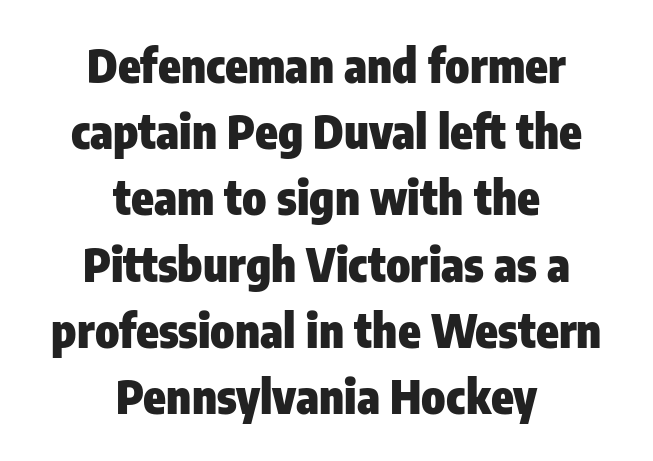
Q: Is the text bold? A: Yes.
Q: Is the text italic (slanted)? A: No, it is upright.
Q: Is the typeface a serif or a sans-serif typeface? A: Sans-serif.
Q: Is the text underlined? A: No.
Q: How is the paragraph aligned? A: Centered.
Q: Is the spacing between letters normal or unusually wide? A: Normal.
Q: Is the spacing between lines tight, normal or loose? A: Normal.
Q: Width (condensed, normal, or wide)? A: Condensed.
Q: Stroke contrast? A: Low.
Q: x-height? A: Medium.
Q: Monospaced? A: No.
